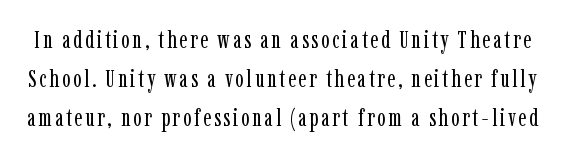
Q: Is the text bold? A: No.
Q: Is the text italic (slanted)? A: No, it is upright.
Q: Is the text underlined? A: No.
Q: Is the spacing between lines tight, normal or loose? A: Normal.
